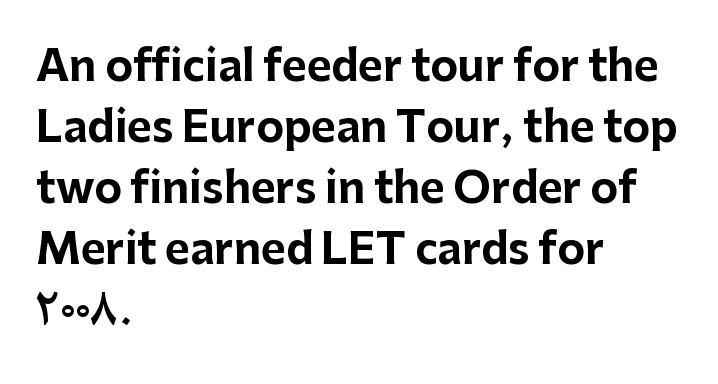
Q: Is the text bold? A: Yes.
Q: Is the text italic (slanted)? A: No, it is upright.
Q: Is the typeface a serif or a sans-serif typeface? A: Sans-serif.
Q: Is the text underlined? A: No.
Q: How is the paragraph aligned? A: Left-aligned.
Q: Is the spacing between letters normal or unusually wide? A: Normal.
Q: Is the spacing between lines tight, normal or loose? A: Normal.
Q: Width (condensed, normal, or wide)? A: Normal.
Q: Stroke contrast? A: Low.
Q: x-height? A: Medium.
Q: Monospaced? A: No.
